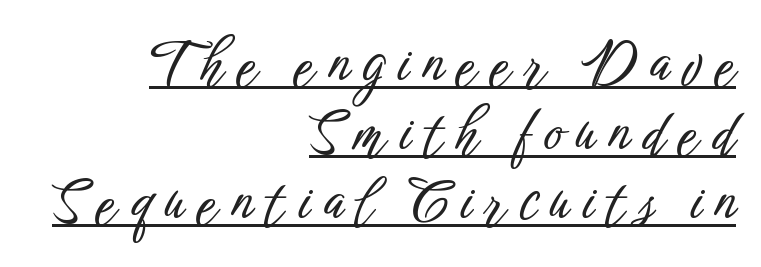
Q: Is the text italic (slanted)? A: Yes.
Q: Is the typeface a serif or a sans-serif typeface? A: Sans-serif.
Q: Is the text underlined? A: Yes.
Q: How is the paragraph aligned? A: Right-aligned.
Q: Is the spacing between letters normal or unusually wide? A: Unusually wide.
Q: Width (condensed, normal, or wide)? A: Condensed.
Q: Stroke contrast? A: Low.
Q: x-height? A: Medium.
Q: Monospaced? A: No.
